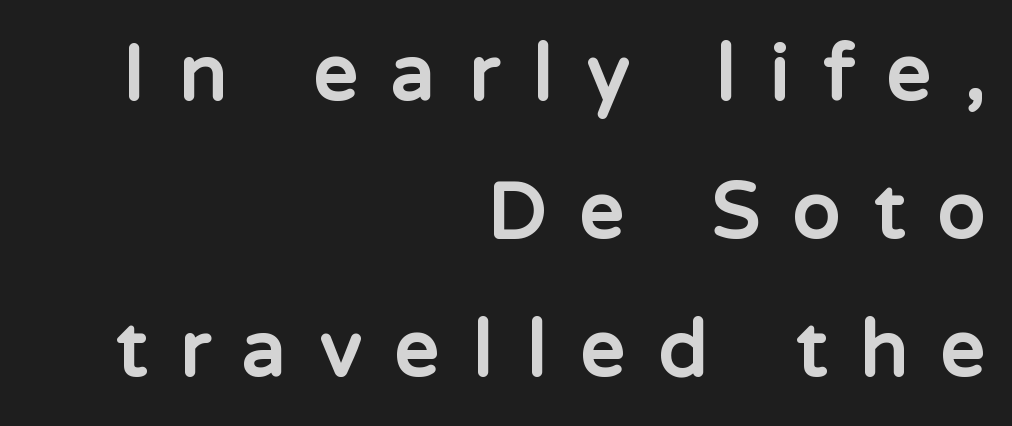
The image shows 78 px bold sans-serif type, upright; set right-aligned, line spacing 1.77x, unusually wide letter spacing (+0.43 em), not underlined; low stroke contrast and a medium x-height.
